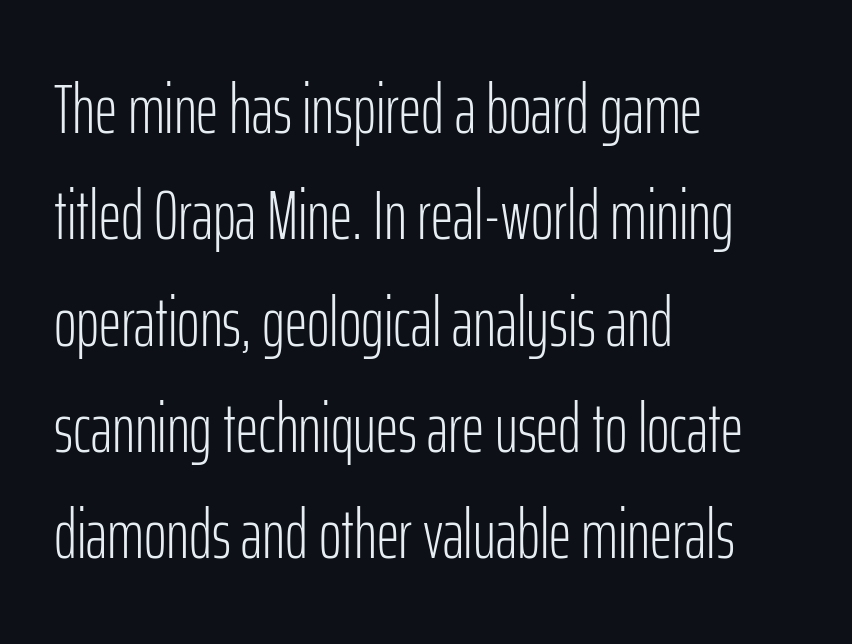
Regarding leading, the lines here are spaced in the standard way. Every row of glyphs begins at an identical x-position on the left. Unbolded letterforms with no extra heft. Typographically, this falls in the sans-serif category. Proportional: the letters do not fall into vertical columns. Nobody touched the tracking dial on this one.
